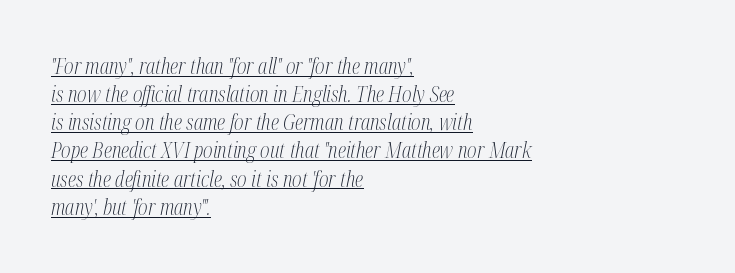
Q: Is the text bold? A: No.
Q: Is the text italic (slanted)? A: Yes, it leans right by about 12 degrees.
Q: Is the text underlined? A: Yes.
Q: How is the paragraph aligned? A: Left-aligned.
Q: Is the spacing between letters normal or unusually wide? A: Normal.
Q: Is the spacing between lines tight, normal or loose? A: Normal.
